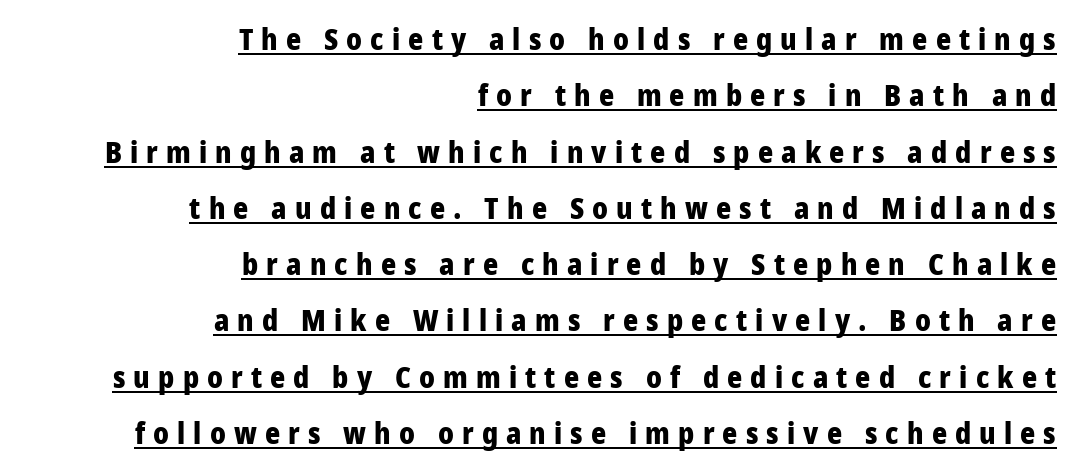
{"serif": "no", "italic": "no", "bold": "yes", "weight": "heavy", "width": "condensed", "stroke_contrast": "low", "x_height": "large", "monospaced": "no", "underline": "yes", "align": "right", "line_spacing": "loose", "line_spacing_ratio": 1.94, "letter_spacing": "wide", "letter_spacing_em": 0.28, "glyph_px": 29}
